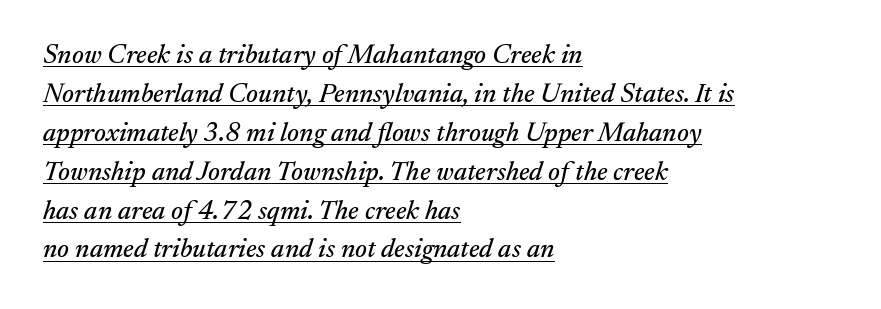
Q: Is the text italic (slanted)? A: Yes, it leans right by about 17 degrees.
Q: Is the text underlined? A: Yes.
Q: How is the paragraph aligned? A: Left-aligned.
Q: Is the spacing between letters normal or unusually wide? A: Normal.
Q: Is the spacing between lines tight, normal or loose? A: Normal.
